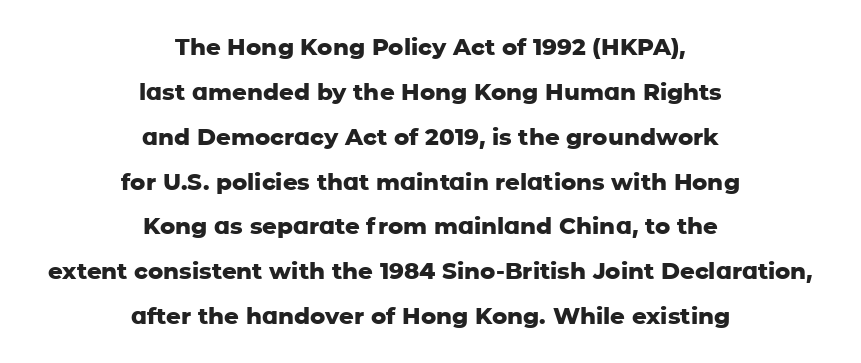
{"italic": "no", "bold": "yes", "underline": "no", "align": "center", "line_spacing": "loose", "line_spacing_ratio": 1.95, "letter_spacing": "normal", "letter_spacing_em": 0.0, "glyph_px": 23}
